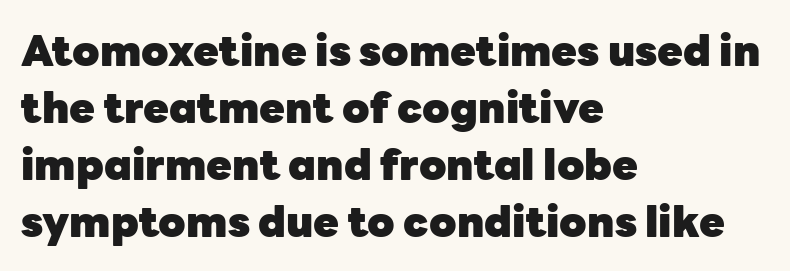
This rendering employs a face without finishing strokes, i.e., a sans-serif. Horizontal alignment here is leftward, the default for most running prose. Standard letterfit; no display-style spreading of the glyphs. This rendering features lettering with no underline. Here the designer chose a conventional face with non-uniform glyph widths. Regular leading.
